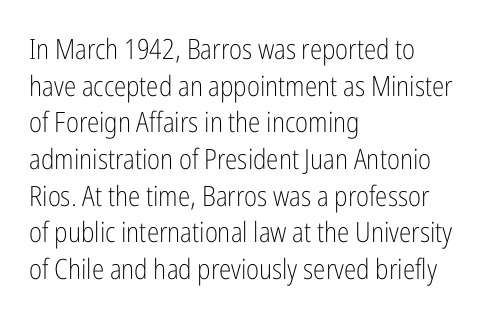
{"serif": "no", "italic": "no", "bold": "no", "weight": "light", "width": "condensed", "stroke_contrast": "low", "x_height": "medium", "monospaced": "no", "underline": "no", "align": "left", "line_spacing": "normal", "line_spacing_ratio": 1.31, "letter_spacing": "normal", "letter_spacing_em": 0.0, "glyph_px": 28}
